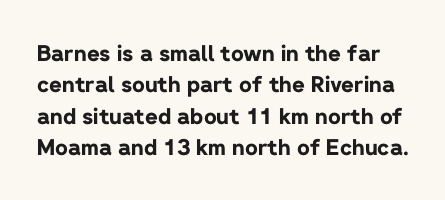
Q: Is the text bold? A: Yes.
Q: Is the text italic (slanted)? A: No, it is upright.
Q: Is the text underlined? A: No.
Q: Is the spacing between letters normal or unusually wide? A: Normal.
Q: Is the spacing between lines tight, normal or loose? A: Normal.
